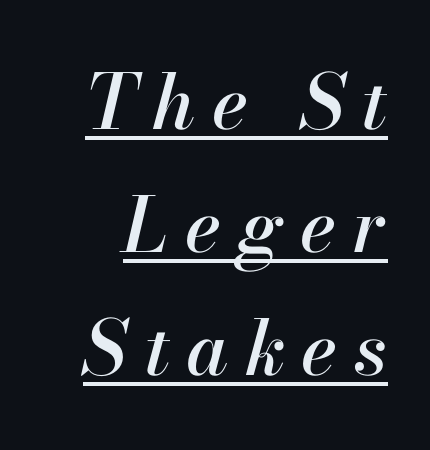
The image shows 76 px text type, italic (leaning right); set normal line spacing (1.62x), unusually wide letter spacing (+0.22 em), underlined; high stroke contrast and a small x-height.
